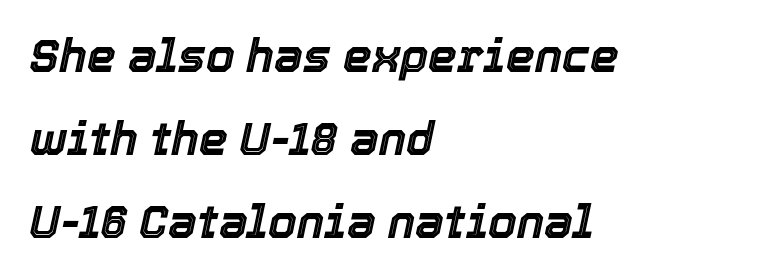
The image shows 46 px text type, italic (leaning right); set left-aligned, line spacing 1.8x, normal letter spacing, not underlined; a medium x-height.
